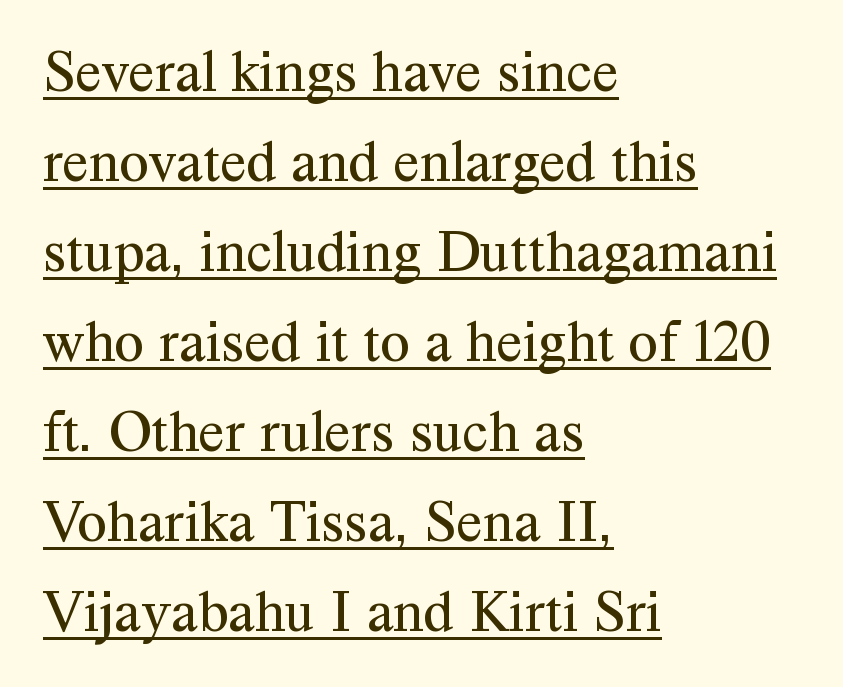
Q: Is the text bold? A: No.
Q: Is the text italic (slanted)? A: No, it is upright.
Q: Is the typeface a serif or a sans-serif typeface? A: Serif.
Q: Is the text underlined? A: Yes.
Q: How is the paragraph aligned? A: Left-aligned.
Q: Is the spacing between letters normal or unusually wide? A: Normal.
Q: Is the spacing between lines tight, normal or loose? A: Normal.
Q: Width (condensed, normal, or wide)? A: Normal.
Q: Stroke contrast? A: Medium.
Q: x-height? A: Medium.
Q: Monospaced? A: No.
